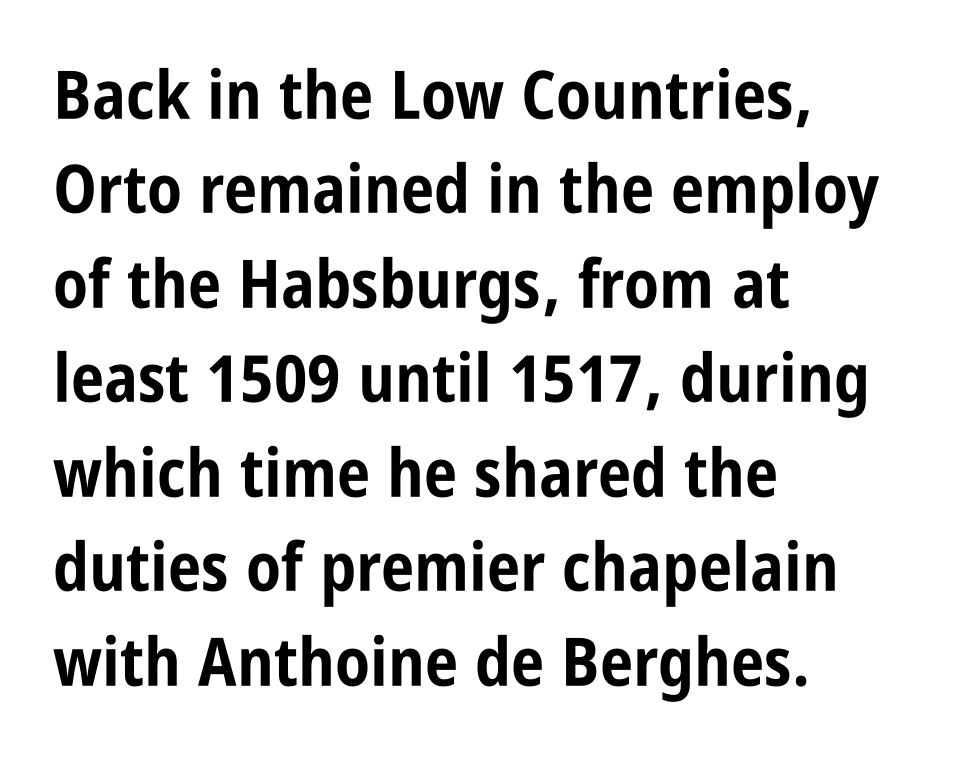
The image shows 67 px bold, condensed sans-serif type, upright; set left-aligned, normal line spacing (1.41x), normal letter spacing, not underlined; low stroke contrast and a large x-height.
